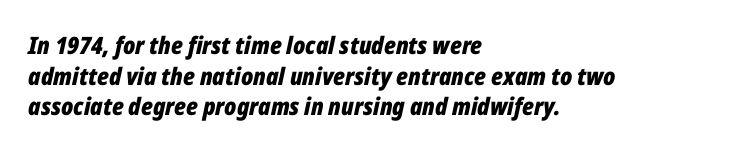
{"italic": "yes", "lean": "right", "slant_degrees": 12, "bold": "yes", "underline": "no", "align": "left", "line_spacing": "normal", "line_spacing_ratio": 1.28, "letter_spacing": "normal", "letter_spacing_em": 0.0, "glyph_px": 24}
